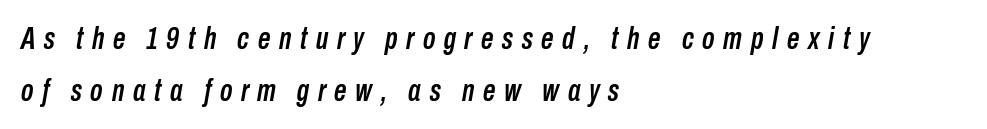
Quick note: underline off. Is the letter spacing exaggerated? Yes — the characters are pushed far apart. A typesetter would mark this as italic. Vertical spacing — default. One-word summary of the alignment: left.
